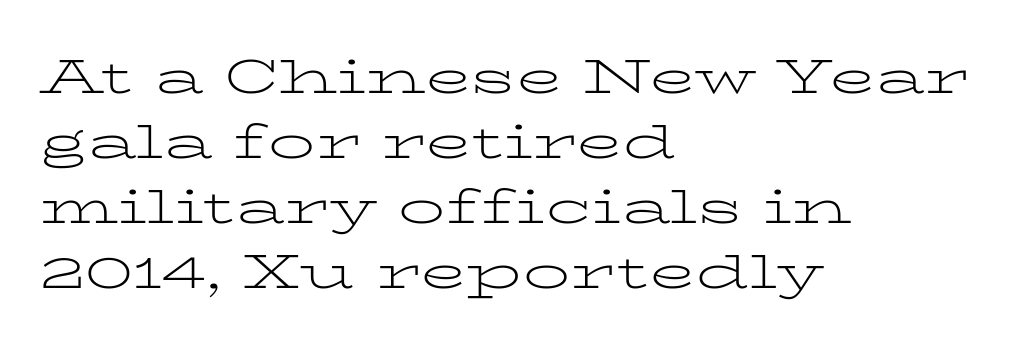
{"serif": "yes", "italic": "no", "bold": "no", "weight": "light", "width": "wide", "stroke_contrast": "low", "x_height": "medium", "monospaced": "no", "underline": "no", "align": "left", "line_spacing": "normal", "line_spacing_ratio": 1.38, "letter_spacing": "normal", "letter_spacing_em": 0.0, "glyph_px": 47}
